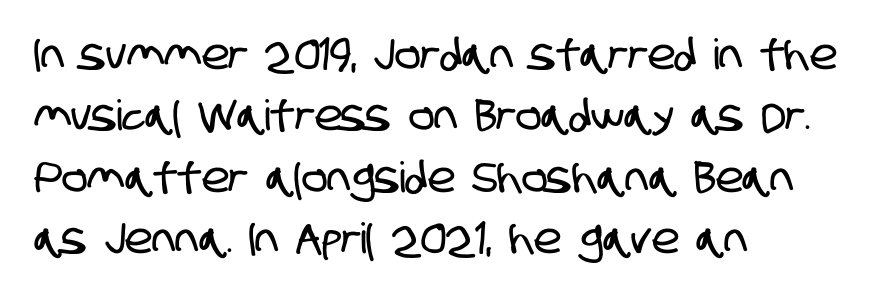
Interline gaps are of average width in this sample. Observe the ordinary spacing: letters are neighbours, not strangers. A typesetter would call this proportional, since set widths differ per character. No word sits above an underline. Compared with a centered layout, this one pins lines to the left instead.
